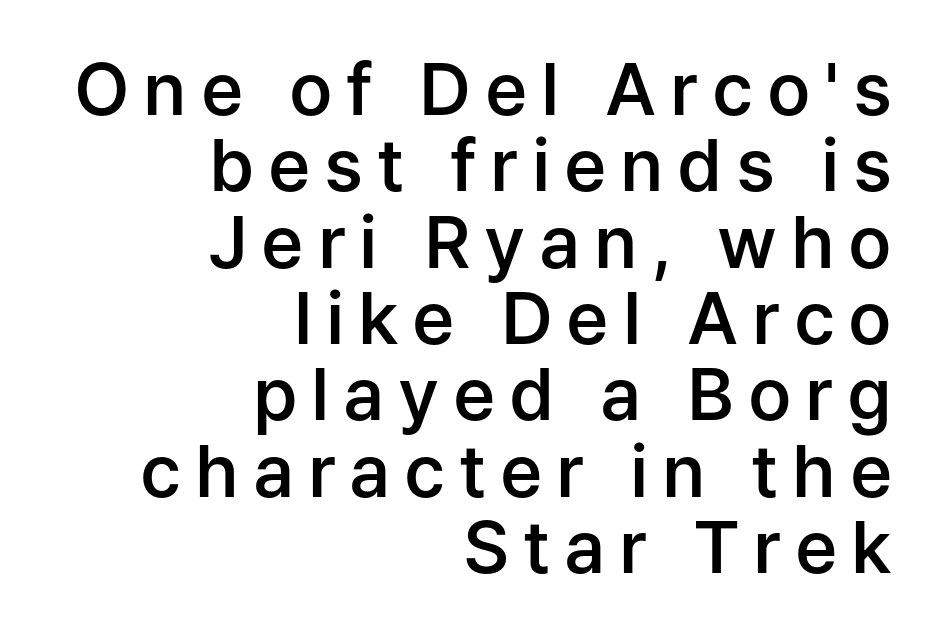
Q: Is the text bold? A: Semi-bold.
Q: Is the text italic (slanted)? A: No, it is upright.
Q: Is the typeface a serif or a sans-serif typeface? A: Sans-serif.
Q: Is the text underlined? A: No.
Q: How is the paragraph aligned? A: Right-aligned.
Q: Is the spacing between lines tight, normal or loose? A: Tight.
Q: Width (condensed, normal, or wide)? A: Normal.
Q: Stroke contrast? A: Low.
Q: x-height? A: Medium.
Q: Monospaced? A: No.
